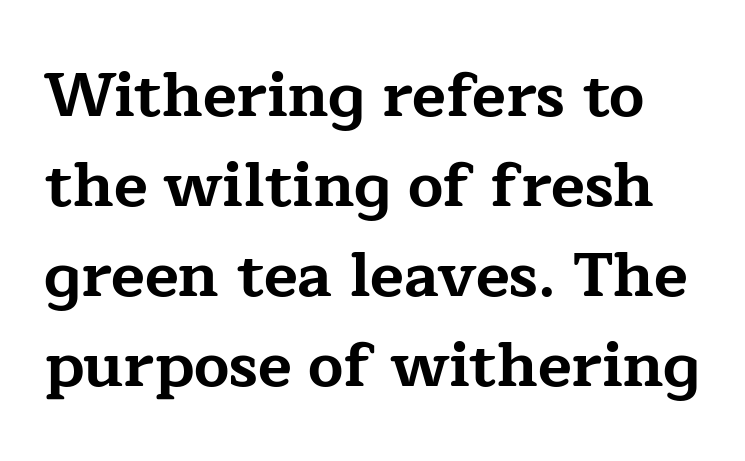
The image shows 62 px bold, wide serif type, upright; set normal line spacing (1.45x), normal letter spacing, not underlined; low stroke contrast and a medium x-height.
